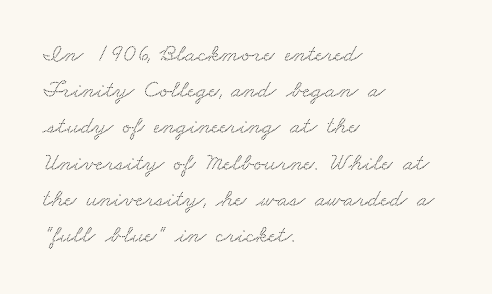
{"underline": "no", "align": "left", "line_spacing": "normal", "line_spacing_ratio": 1.45, "letter_spacing": "normal", "letter_spacing_em": 0.0, "glyph_px": 25}
